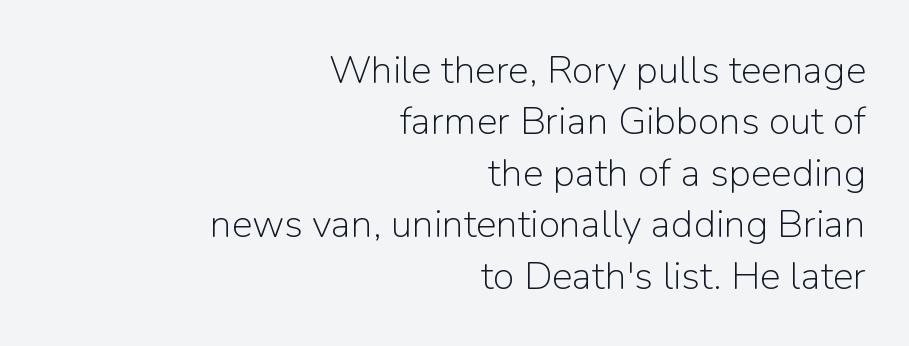
Q: Is the text bold? A: No.
Q: Is the text italic (slanted)? A: No, it is upright.
Q: Is the typeface a serif or a sans-serif typeface? A: Sans-serif.
Q: Is the text underlined? A: No.
Q: How is the paragraph aligned? A: Right-aligned.
Q: Is the spacing between letters normal or unusually wide? A: Normal.
Q: Is the spacing between lines tight, normal or loose? A: Normal.
Q: Width (condensed, normal, or wide)? A: Normal.
Q: Stroke contrast? A: Low.
Q: x-height? A: Medium.
Q: Monospaced? A: No.
